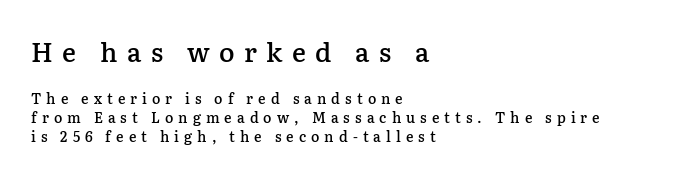
The image shows 26 px text type, upright; set left-aligned, normal line spacing (1.36x), unusually wide letter spacing (+0.36 em), not underlined; the first (top) block is 1.86x larger.
